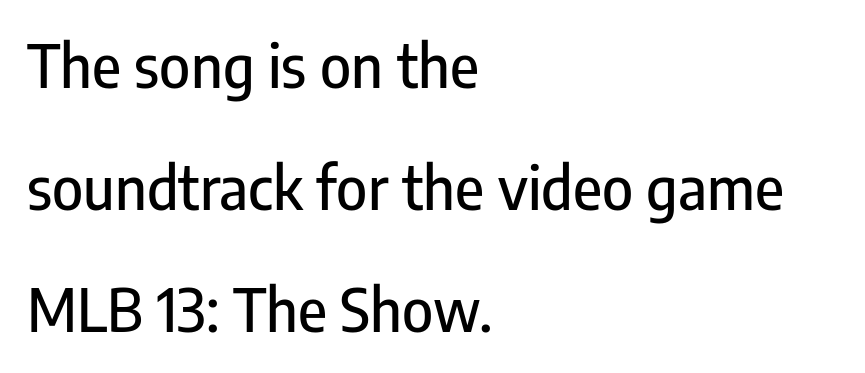
{"serif": "no", "italic": "no", "width": "condensed", "stroke_contrast": "low", "x_height": "medium", "monospaced": "no", "underline": "no", "align": "left", "line_spacing": "loose", "line_spacing_ratio": 2.07, "letter_spacing": "normal", "letter_spacing_em": 0.0, "glyph_px": 59}
